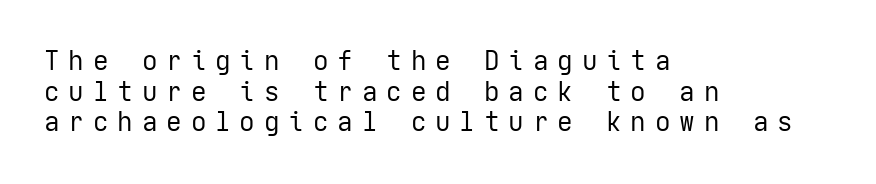
Q: Is the text bold? A: No.
Q: Is the text italic (slanted)? A: No, it is upright.
Q: Is the text underlined? A: No.
Q: How is the paragraph aligned? A: Left-aligned.
Q: Is the spacing between letters normal or unusually wide? A: Unusually wide.
